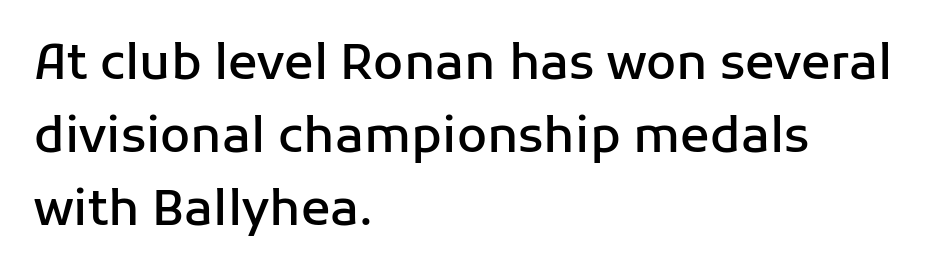
{"serif": "no", "italic": "no", "bold": "semi", "weight": "semibold", "width": "normal", "stroke_contrast": "low", "x_height": "medium", "monospaced": "no", "underline": "no", "align": "left", "line_spacing": "normal", "line_spacing_ratio": 1.49, "letter_spacing": "normal", "letter_spacing_em": 0.0, "glyph_px": 49}
